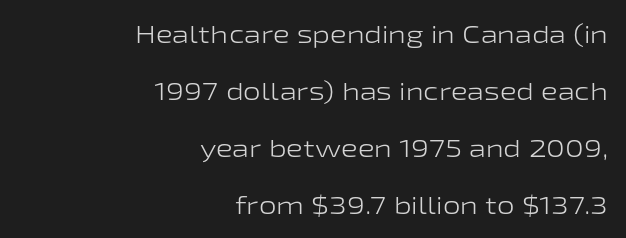
The image shows 25 px text type, upright; set right-aligned, loose line spacing (2.28x), normal letter spacing, not underlined.
